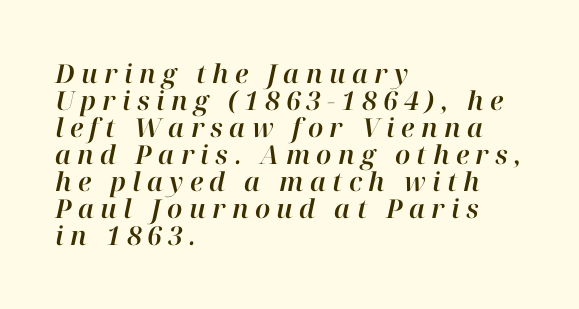
Q: Is the text italic (slanted)? A: Yes, it leans right by about 12 degrees.
Q: Is the text underlined? A: No.
Q: How is the paragraph aligned? A: Left-aligned.
Q: Is the spacing between letters normal or unusually wide? A: Unusually wide.
Q: Is the spacing between lines tight, normal or loose? A: Tight.
